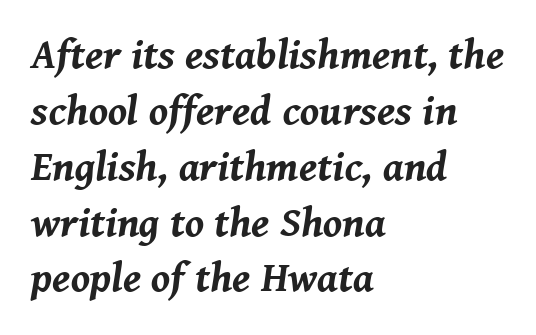
The image shows 42 px bold type, italic (leaning right); set left-aligned, normal line spacing (1.33x), normal letter spacing, not underlined; medium stroke contrast and a medium x-height.
